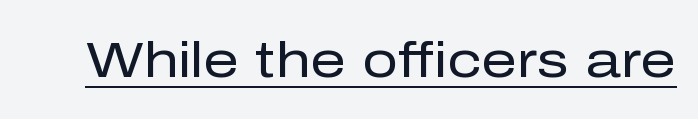
The image shows 50 px regular-weight sans-serif type, upright; set normal letter spacing, underlined; low stroke contrast and a medium x-height.
